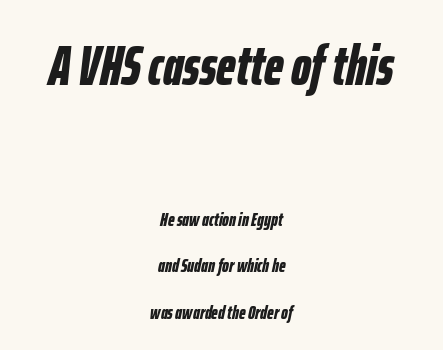
Q: Is the text bold? A: Yes.
Q: Is the text italic (slanted)? A: Yes, it leans right by about 12 degrees.
Q: Is the text underlined? A: No.
Q: How is the paragraph aligned? A: Centered.
Q: Is the spacing between letters normal or unusually wide? A: Normal.
Q: Is the spacing between lines tight, normal or loose? A: Loose.
Q: Which block of text is set in a larger size, the first (top) or the second (bottom)? A: The first (top) one.
Q: Width (condensed, normal, or wide)? A: Condensed.
Q: Stroke contrast? A: Low.
Q: x-height? A: Medium.
Q: Monospaced? A: No.
